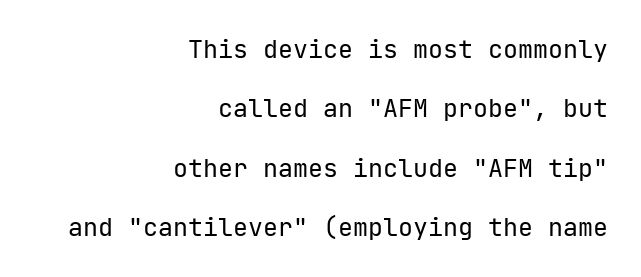
Lines of text with bare space underneath. Is the type heavy? It reads as light-to-regular instead. Summary of vertical rhythm: relaxed, with wide interline spacing. Is the letter spacing exaggerated? No — it looks like the ordinary default. The setting favours the right margin, as signatures and pull-quotes sometimes do. Vertical strokes here are truly vertical.
